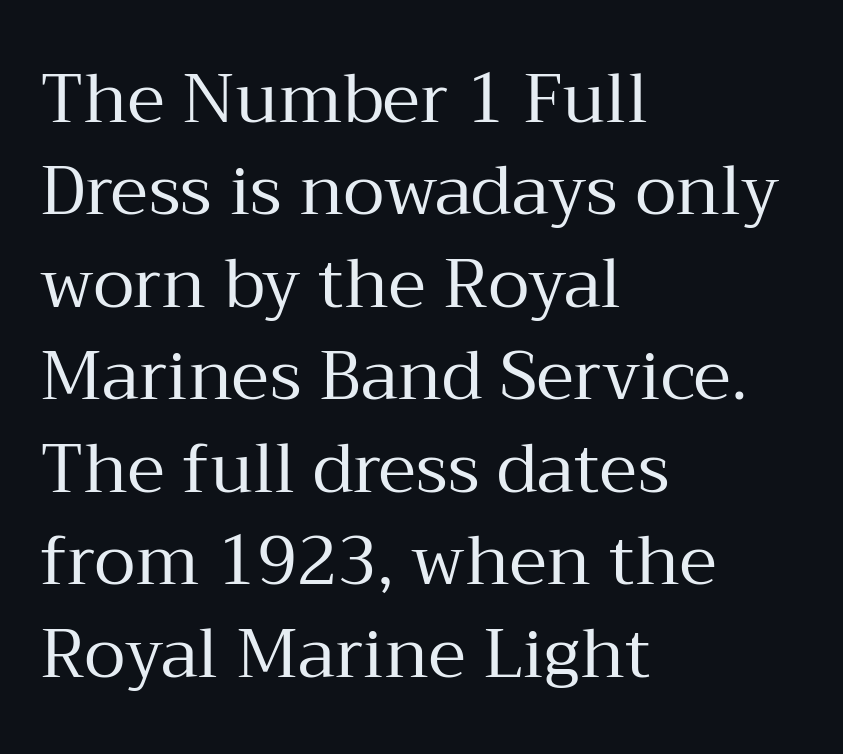
The image shows 68 px regular-weight serif type, upright; set left-aligned, normal line spacing (1.36x), normal letter spacing, not underlined; medium stroke contrast and a medium x-height.
